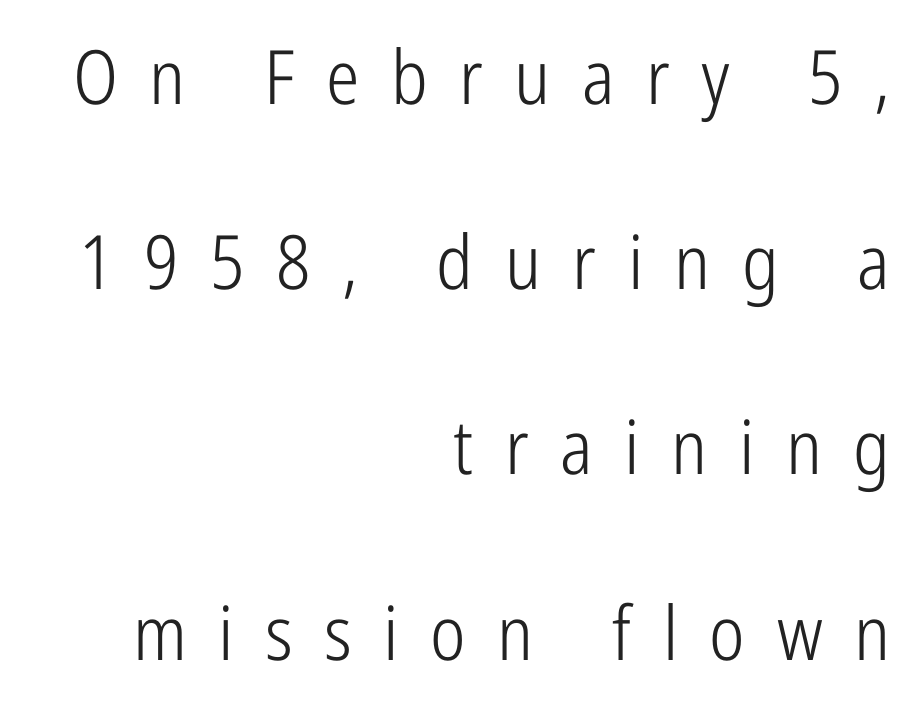
Q: Is the text bold? A: No.
Q: Is the text italic (slanted)? A: No, it is upright.
Q: Is the typeface a serif or a sans-serif typeface? A: Sans-serif.
Q: Is the text underlined? A: No.
Q: How is the paragraph aligned? A: Right-aligned.
Q: Is the spacing between letters normal or unusually wide? A: Unusually wide.
Q: Is the spacing between lines tight, normal or loose? A: Loose.
Q: Width (condensed, normal, or wide)? A: Condensed.
Q: Stroke contrast? A: Low.
Q: x-height? A: Medium.
Q: Monospaced? A: No.
